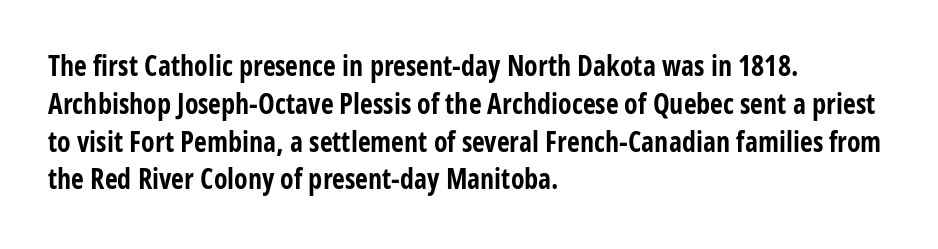
{"serif": "no", "italic": "no", "bold": "yes", "weight": "bold", "width": "condensed", "stroke_contrast": "low", "x_height": "large", "monospaced": "no", "underline": "no", "align": "left", "line_spacing": "normal", "line_spacing_ratio": 1.35, "letter_spacing": "normal", "letter_spacing_em": 0.0, "glyph_px": 28}
